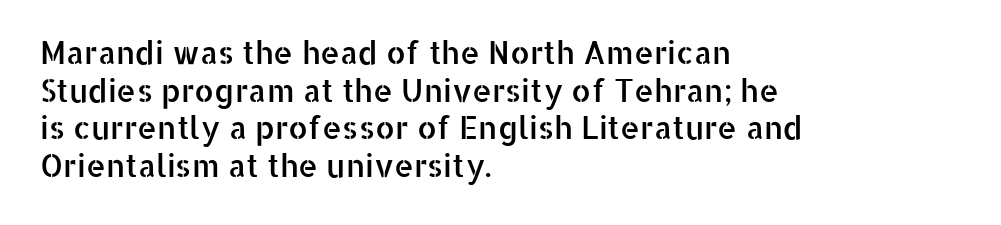
{"serif": "no", "italic": "no", "width": "normal", "stroke_contrast": "low", "x_height": "medium", "monospaced": "no", "underline": "no", "align": "left", "line_spacing_ratio": 1.21, "letter_spacing": "normal", "letter_spacing_em": 0.0, "glyph_px": 31}
